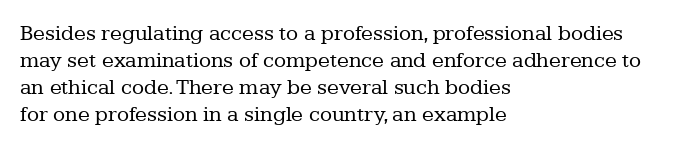
The image shows 22 px text type, upright; set left-aligned, line spacing 1.23x, normal letter spacing, not underlined.
